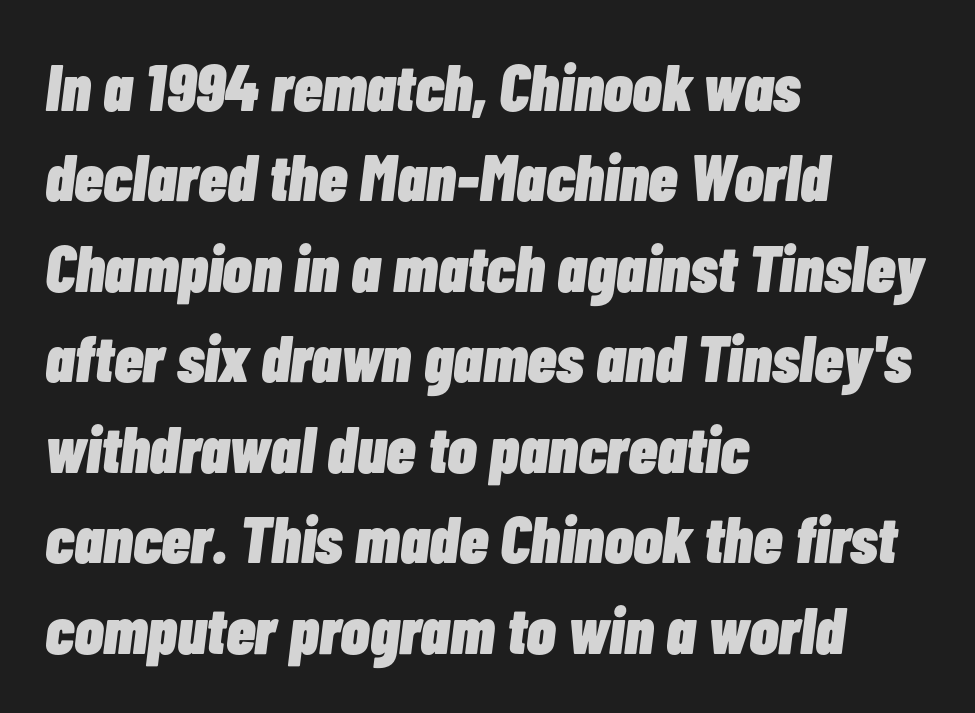
The space between consecutive lines is moderate. Tracking here is standard; glyphs follow each other at the usual distance. Compared with a centered layout, this one pins lines to the left instead. Bare-footed words on every line. The rendering uses a bold face; every stroke is thick and dark. Spacing verdict: proportional, widths tailored to each character.
